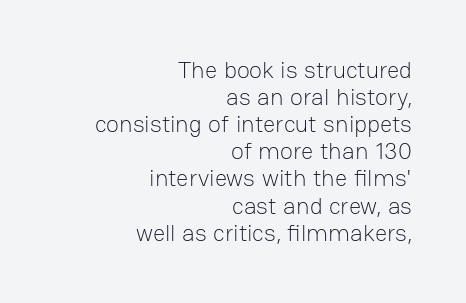
The image shows 24 px text type, upright; set right-aligned, tight line spacing (1.13x), normal letter spacing, not underlined.
